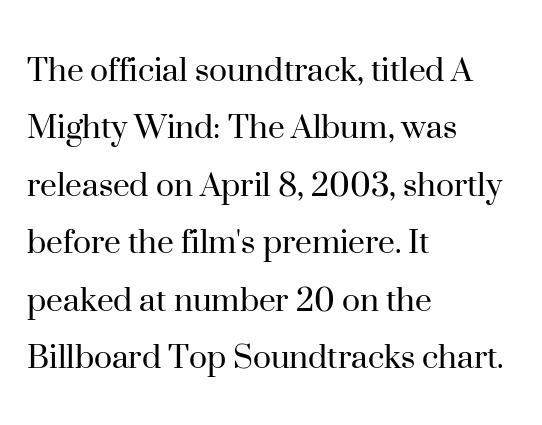
The image shows 38 px regular-weight serif type, upright; set left-aligned, normal line spacing (1.51x), normal letter spacing, not underlined; high stroke contrast and a small x-height.
